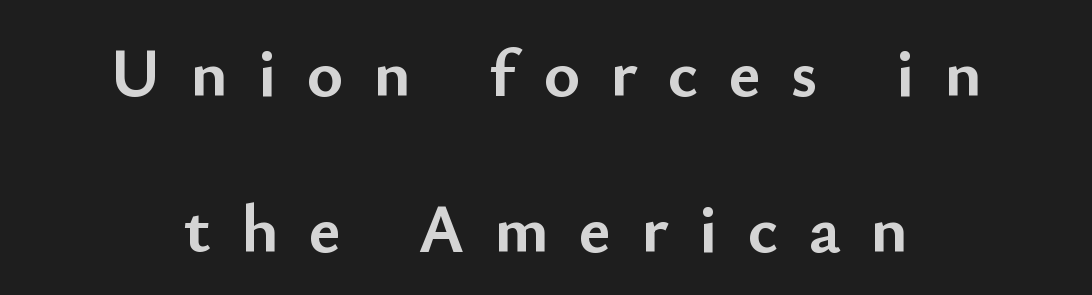
These lines are centered, leaving both edges ragged. No feet cap the strokes, marking this as sans-serif type. Designer's note — italics off, roman on. Here the glyphs are tracked loosely, breaking word shapes into spaced letters. The rendering uses a bold face; every stroke is thick and dark.
